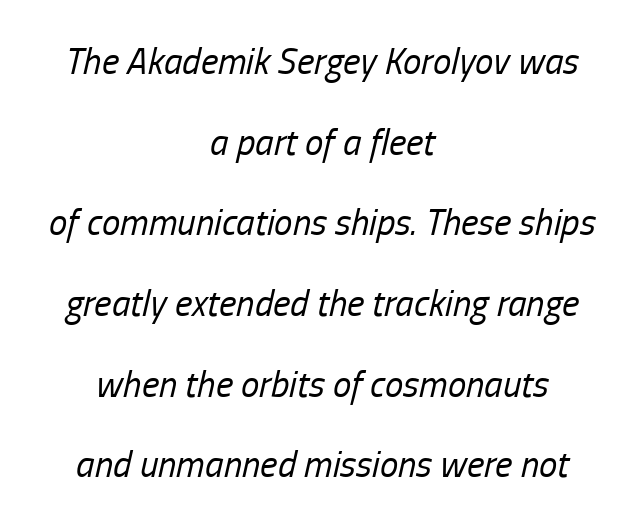
{"italic": "yes", "lean": "right", "slant_degrees": 13, "bold": "no", "weight": "regular", "width": "condensed", "stroke_contrast": "low", "x_height": "medium", "monospaced": "no", "underline": "no", "align": "center", "line_spacing": "loose", "line_spacing_ratio": 2.18, "letter_spacing": "normal", "letter_spacing_em": 0.0, "glyph_px": 37}
